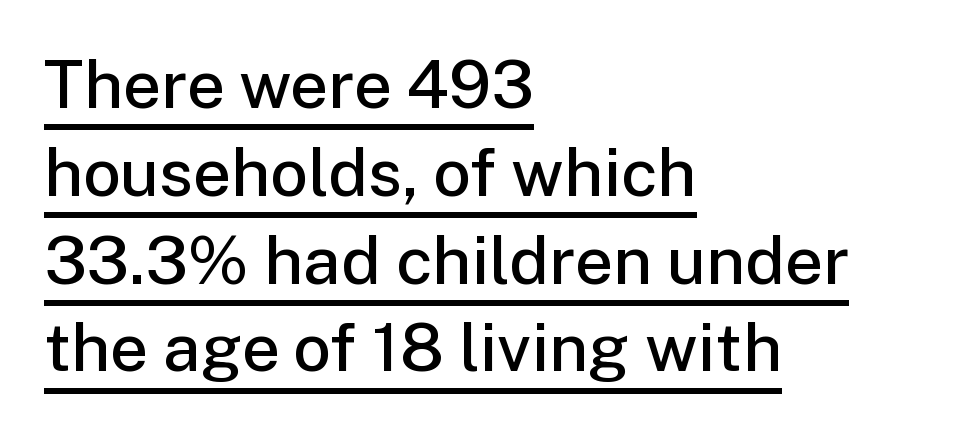
Compared with an ordinary text face, these strokes are moderately heavier — a semibold. The letters sit at their default tracking, neither squeezed nor spread. Here the designer chose a conventional face with non-uniform glyph widths. These characters rest on top of a visible drawn line. Stroke terminals: plain, sans-serif. Baseline-to-baseline distance is the conventional proportion of letter height.
